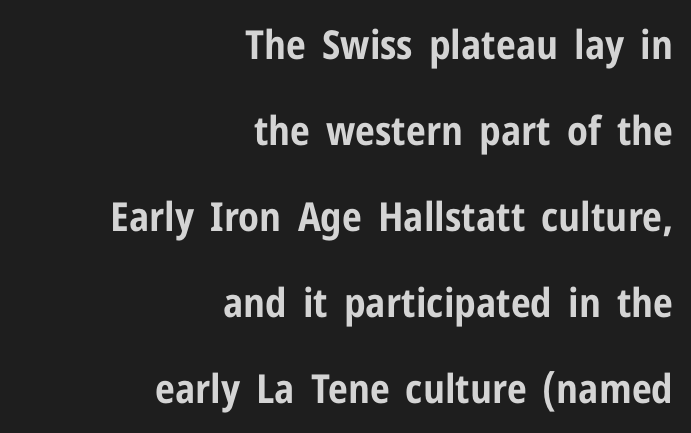
Q: Is the text bold? A: Yes.
Q: Is the text italic (slanted)? A: No, it is upright.
Q: Is the typeface a serif or a sans-serif typeface? A: Sans-serif.
Q: Is the text underlined? A: No.
Q: How is the paragraph aligned? A: Right-aligned.
Q: Is the spacing between letters normal or unusually wide? A: Normal.
Q: Is the spacing between lines tight, normal or loose? A: Loose.
Q: Width (condensed, normal, or wide)? A: Condensed.
Q: Stroke contrast? A: Low.
Q: x-height? A: Medium.
Q: Monospaced? A: No.
